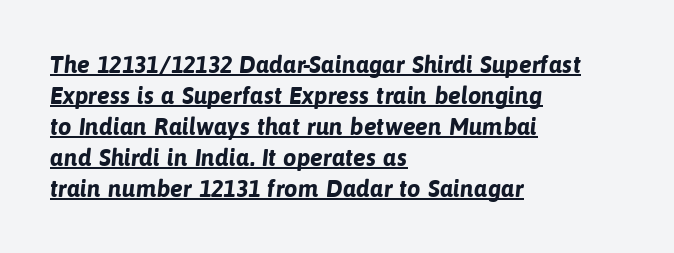
The image shows 24 px bold type; set left-aligned, normal line spacing (1.29x), normal letter spacing, underlined.
